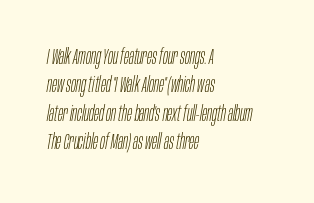
The passage shown has conventional tracking throughout. Stroke thickness stays within the range of a standard reading face or lighter. The setting favours the left margin, as ordinary paragraphs usually do. The foot of each line stays bare and open. Yep, that's italic — everything's leaning.
